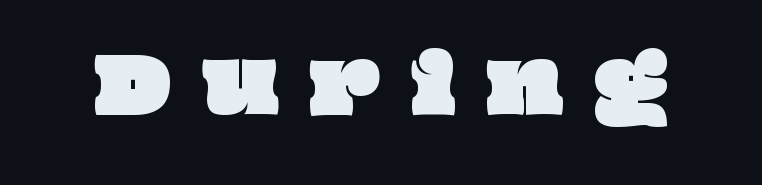
Q: Is the text underlined? A: No.
Q: Is the spacing between letters normal or unusually wide? A: Unusually wide.
Q: Width (condensed, normal, or wide)? A: Wide.
Q: Stroke contrast? A: Low.
Q: x-height? A: Large.
Q: Monospaced? A: No.
